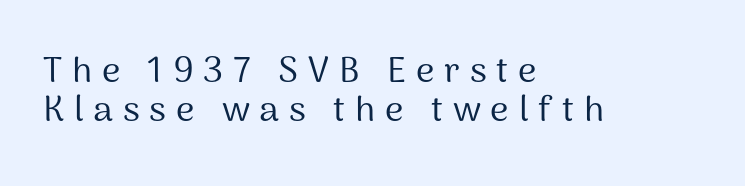
{"serif": "no", "italic": "no", "bold": "no", "weight": "regular", "width": "normal", "stroke_contrast": "medium", "x_height": "medium", "monospaced": "no", "underline": "no", "align": "left", "line_spacing": "tight", "line_spacing_ratio": 1.09, "letter_spacing": "wide", "letter_spacing_em": 0.27, "glyph_px": 36}
